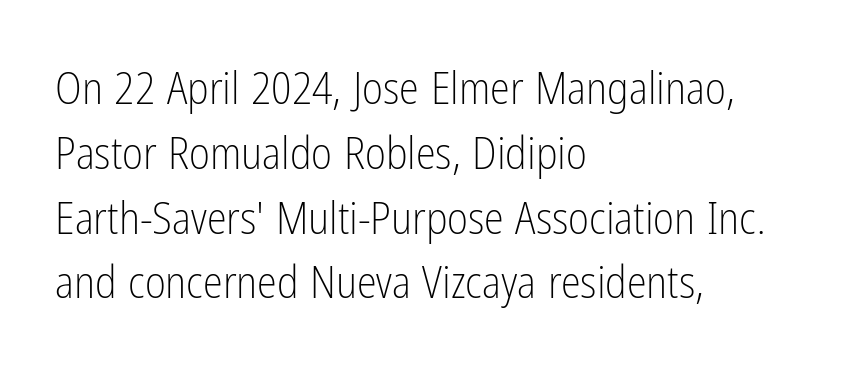
The image shows 45 px light, condensed sans-serif type, upright; set left-aligned, normal line spacing (1.44x), normal letter spacing, not underlined; low stroke contrast and a medium x-height.
